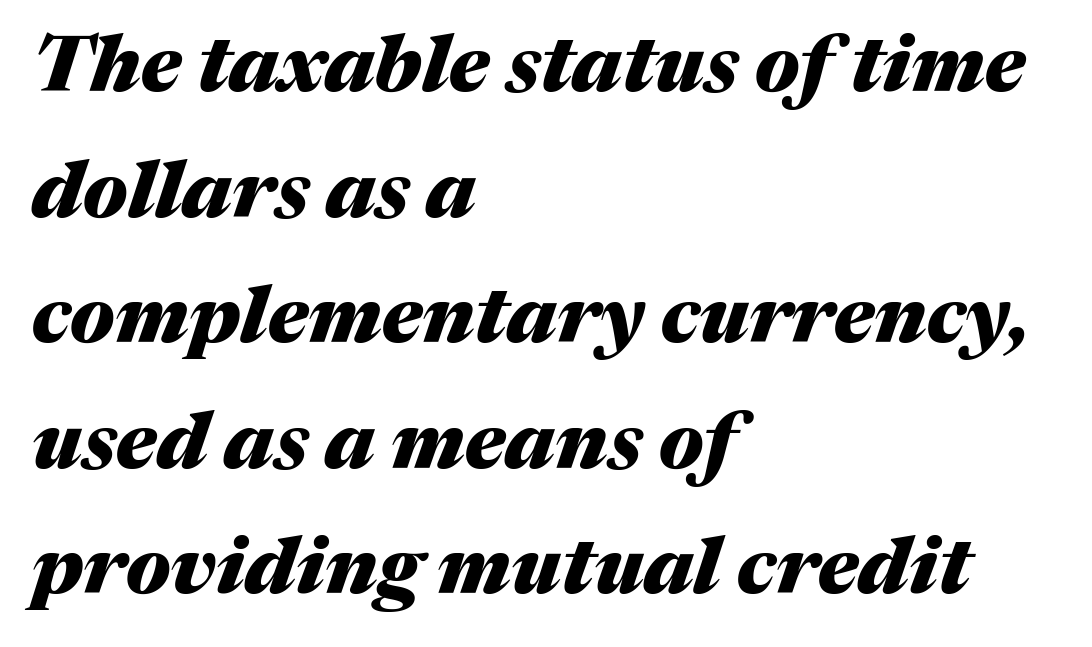
The image shows 79 px heavy type, italic (leaning right); set left-aligned, normal line spacing (1.59x), normal letter spacing, not underlined; medium stroke contrast and a medium x-height.
